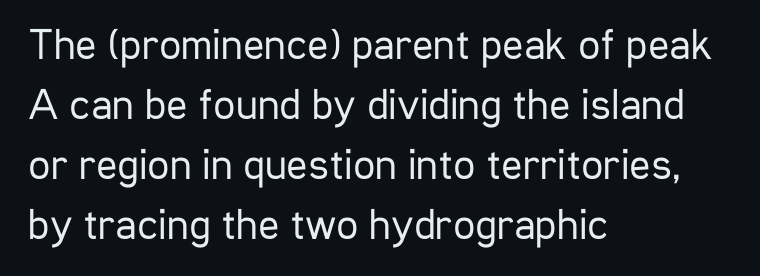
Ascenders rise straight up at ninety degrees. The glyphs are unaccompanied by any horizontal stroke below them. Students, note that the glyphs here touch the page at normal intervals. The passage shown is typeset with a sans-serif family.
